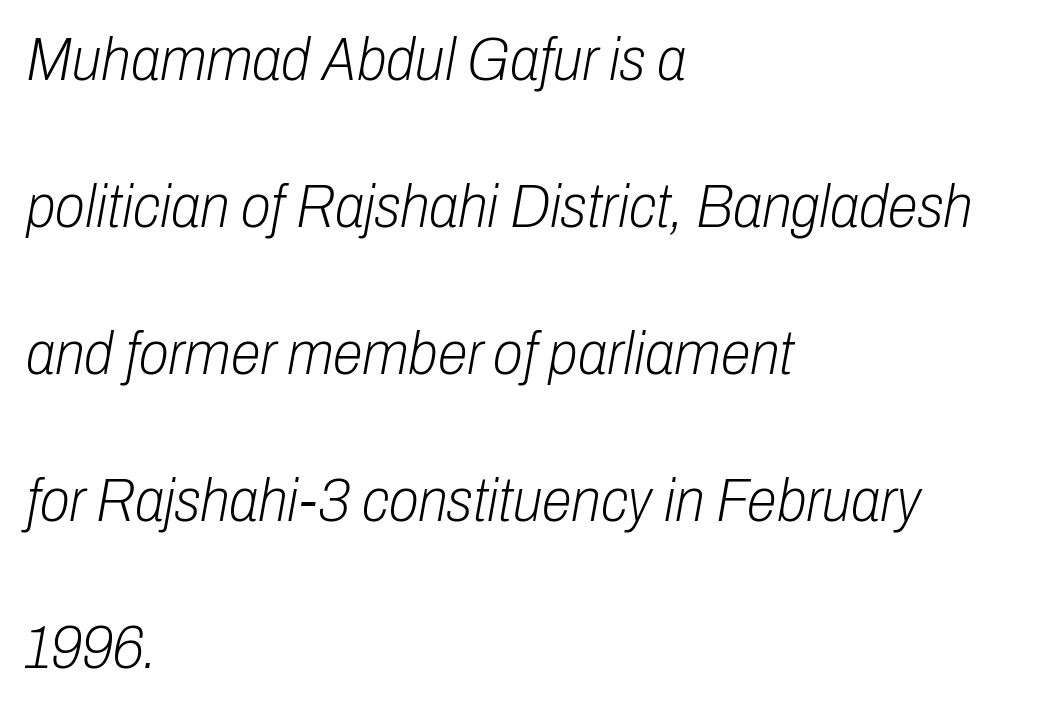
{"italic": "yes", "lean": "right", "slant_degrees": 10, "bold": "no", "weight": "light", "width": "condensed", "stroke_contrast": "low", "x_height": "medium", "monospaced": "no", "underline": "no", "align": "left", "line_spacing": "loose", "line_spacing_ratio": 2.41, "letter_spacing": "normal", "letter_spacing_em": 0.0, "glyph_px": 61}
